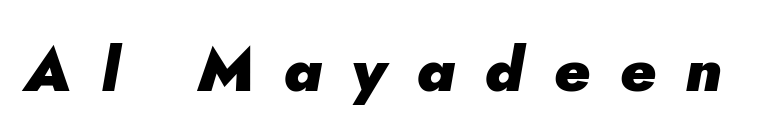
{"italic": "yes", "lean": "right", "slant_degrees": 5, "bold": "yes", "weight": "heavy", "width": "normal", "stroke_contrast": "low", "x_height": "small", "monospaced": "no", "underline": "no", "letter_spacing": "wide", "letter_spacing_em": 0.48, "glyph_px": 62}
